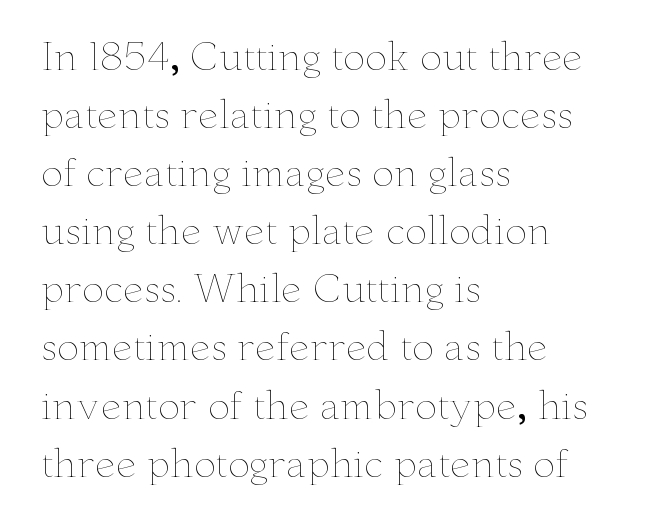
The image shows 37 px thin, wide type, upright; set left-aligned, normal line spacing (1.57x), normal letter spacing, not underlined; low stroke contrast and a small x-height.
